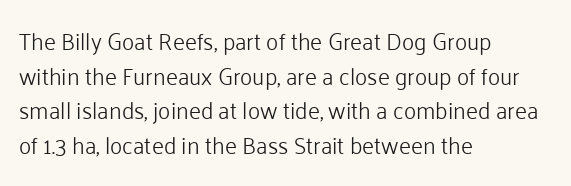
Q: Is the text bold? A: No.
Q: Is the text italic (slanted)? A: No, it is upright.
Q: Is the text underlined? A: No.
Q: How is the paragraph aligned? A: Left-aligned.
Q: Is the spacing between letters normal or unusually wide? A: Normal.
Q: Is the spacing between lines tight, normal or loose? A: Normal.
